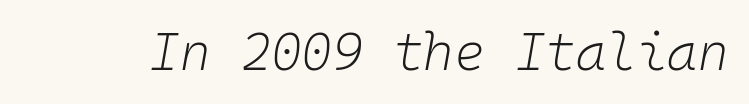
The image shows 52 px light type, italic (leaning right), monospaced; set normal letter spacing, not underlined; low stroke contrast and a medium x-height.
